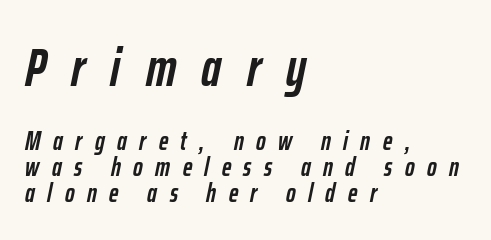
The image shows 53 px semibold, condensed type, italic (leaning right); set left-aligned, tight line spacing (1.0x), unusually wide letter spacing (+0.48 em), not underlined; the first (top) block is 2.04x larger; low stroke contrast and a medium x-height.
